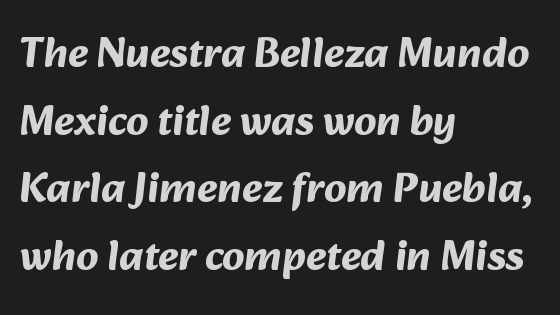
{"serif": "no", "bold": "yes", "weight": "bold", "width": "normal", "stroke_contrast": "medium", "x_height": "medium", "monospaced": "no", "underline": "no", "align": "left", "line_spacing": "normal", "line_spacing_ratio": 1.57, "letter_spacing": "normal", "letter_spacing_em": 0.0, "glyph_px": 43}
